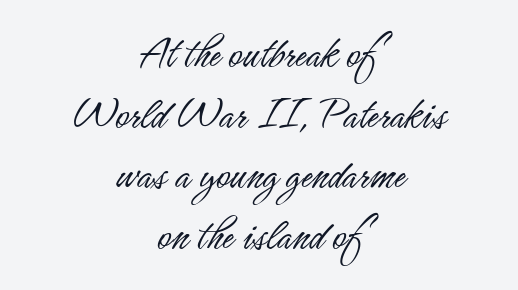
{"serif": "no", "bold": "no", "weight": "light", "width": "condensed", "stroke_contrast": "low", "x_height": "small", "monospaced": "no", "underline": "no", "align": "center", "line_spacing": "normal", "line_spacing_ratio": 1.29, "letter_spacing": "normal", "letter_spacing_em": 0.0, "glyph_px": 47}
